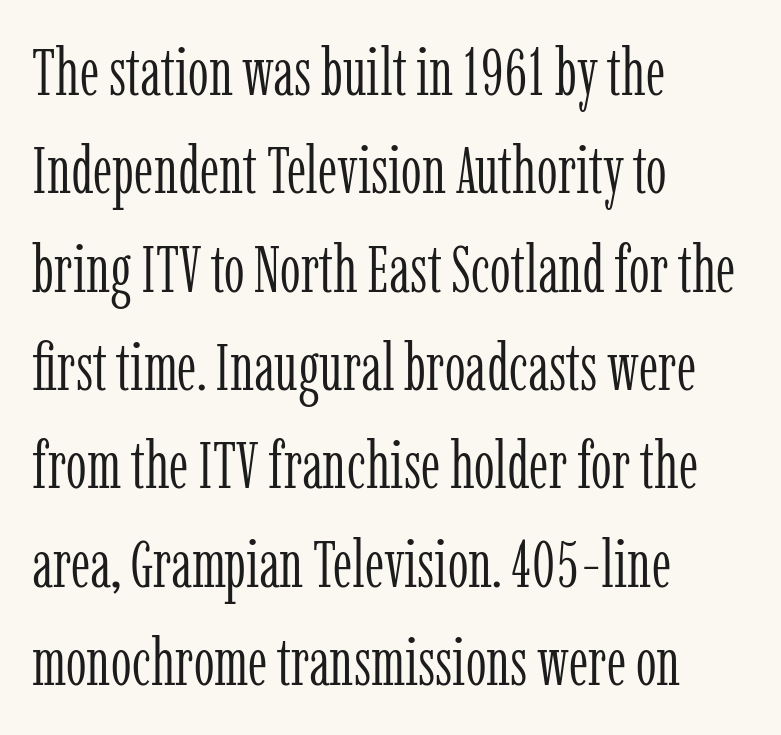
Q: Is the text bold? A: No.
Q: Is the text italic (slanted)? A: No, it is upright.
Q: Is the typeface a serif or a sans-serif typeface? A: Serif.
Q: Is the text underlined? A: No.
Q: How is the paragraph aligned? A: Left-aligned.
Q: Is the spacing between letters normal or unusually wide? A: Normal.
Q: Is the spacing between lines tight, normal or loose? A: Normal.
Q: Width (condensed, normal, or wide)? A: Condensed.
Q: Stroke contrast? A: Low.
Q: x-height? A: Medium.
Q: Monospaced? A: No.
